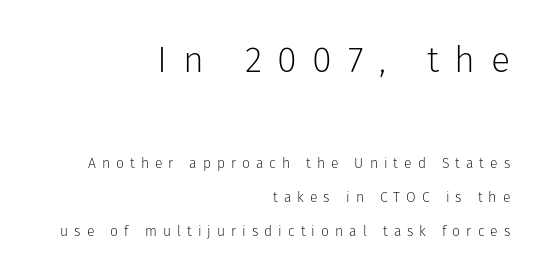
{"serif": "no", "italic": "no", "bold": "no", "weight": "light", "width": "normal", "stroke_contrast": "low", "x_height": "medium", "monospaced": "no", "underline": "no", "align": "right", "line_spacing": "loose", "line_spacing_ratio": 2.42, "letter_spacing": "wide", "letter_spacing_em": 0.43, "larger_block": "first", "size_ratio": 2.57, "glyph_px": 36}
